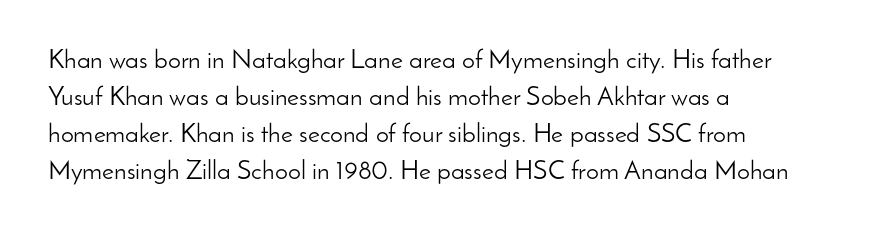
Q: Is the text bold? A: No.
Q: Is the text italic (slanted)? A: No, it is upright.
Q: Is the text underlined? A: No.
Q: How is the paragraph aligned? A: Left-aligned.
Q: Is the spacing between letters normal or unusually wide? A: Normal.
Q: Is the spacing between lines tight, normal or loose? A: Normal.
